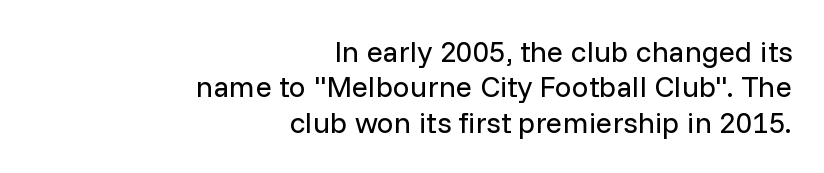
{"serif": "no", "italic": "no", "bold": "no", "weight": "regular", "width": "normal", "stroke_contrast": "low", "x_height": "medium", "monospaced": "no", "underline": "no", "align": "right", "line_spacing_ratio": 1.18, "letter_spacing": "normal", "letter_spacing_em": 0.0, "glyph_px": 30}
